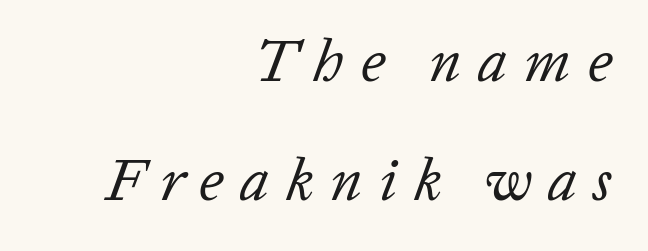
The image shows 59 px regular-weight type, italic (leaning right); set right-aligned, loose line spacing (2.01x), unusually wide letter spacing (+0.28 em), not underlined; low stroke contrast and a medium x-height.
